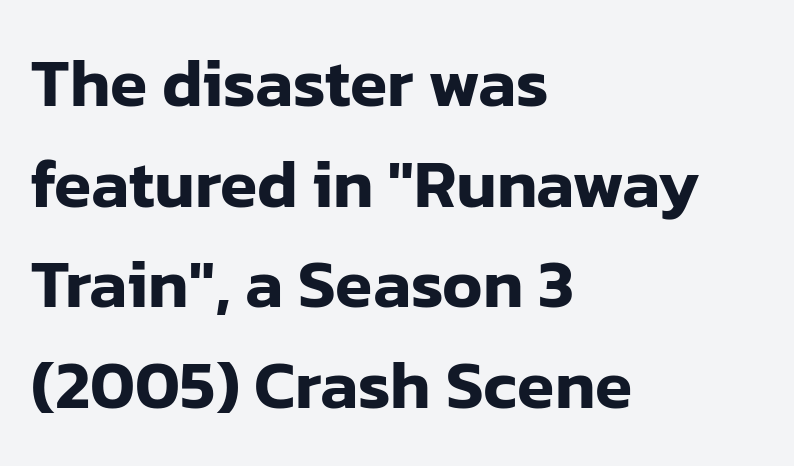
The image shows 68 px sans-serif type, upright; set left-aligned, normal line spacing (1.48x), normal letter spacing, not underlined; low stroke contrast and a medium x-height.
